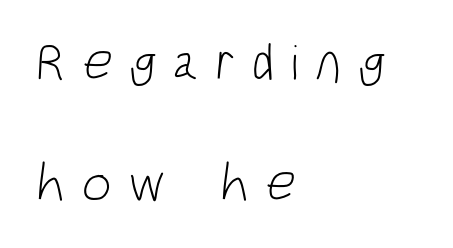
The strip under each line holds only bare page. Think standard paragraph weight, or any step lighter than that. The lines are spread far apart with generous leading. Horizontally, the lines are justified to the leading edge only. Varying glyph widths throughout — classic text-font behaviour.
